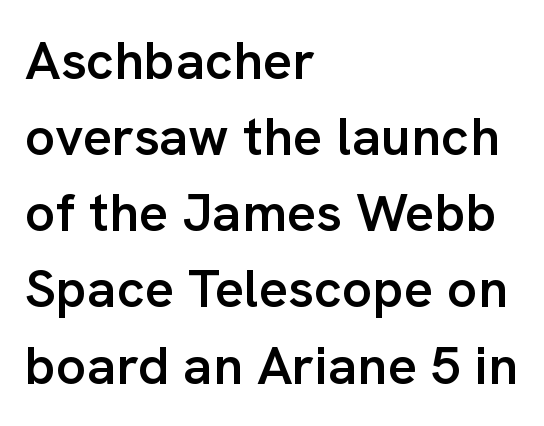
Q: Is the text bold? A: Semi-bold.
Q: Is the text italic (slanted)? A: No, it is upright.
Q: Is the typeface a serif or a sans-serif typeface? A: Sans-serif.
Q: Is the text underlined? A: No.
Q: How is the paragraph aligned? A: Left-aligned.
Q: Is the spacing between letters normal or unusually wide? A: Normal.
Q: Is the spacing between lines tight, normal or loose? A: Normal.
Q: Width (condensed, normal, or wide)? A: Normal.
Q: Stroke contrast? A: Low.
Q: x-height? A: Medium.
Q: Monospaced? A: No.
